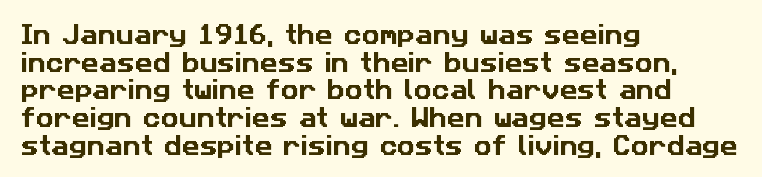
Q: Is the text underlined? A: No.
Q: How is the paragraph aligned? A: Left-aligned.
Q: Is the spacing between letters normal or unusually wide? A: Normal.
Q: Is the spacing between lines tight, normal or loose? A: Normal.
